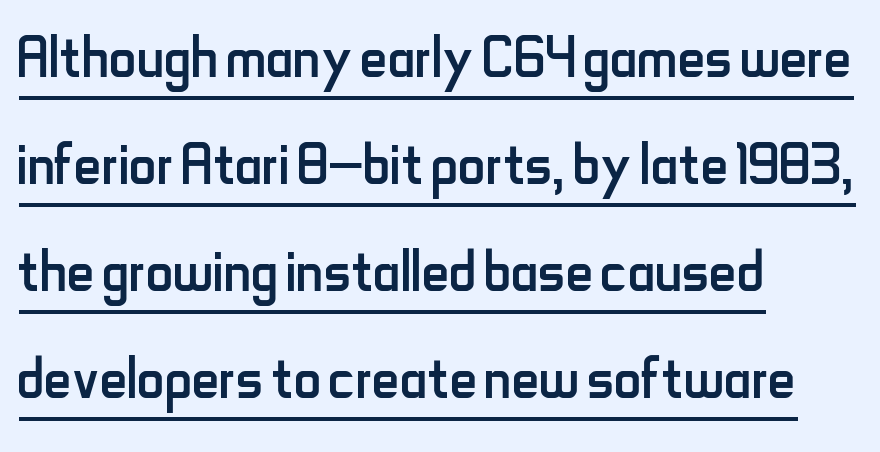
{"serif": "no", "italic": "no", "bold": "no", "weight": "regular", "width": "condensed", "stroke_contrast": "low", "x_height": "small", "monospaced": "no", "underline": "yes", "align": "left", "line_spacing": "normal", "line_spacing_ratio": 1.41, "letter_spacing": "normal", "letter_spacing_em": 0.0, "glyph_px": 76}
